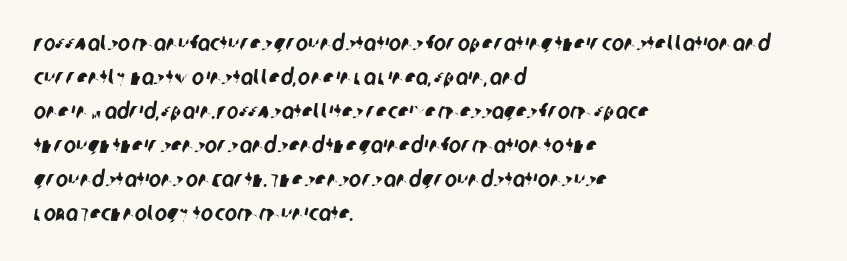
Q: Is the text underlined? A: No.
Q: How is the paragraph aligned? A: Left-aligned.
Q: Is the spacing between letters normal or unusually wide? A: Normal.
Q: Is the spacing between lines tight, normal or loose? A: Normal.
